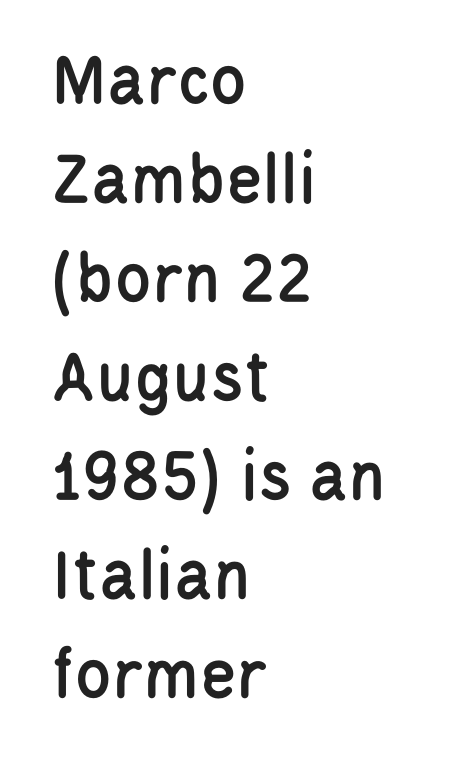
The type sits square on the baseline with zero lean. The horizontal fit of the characters is conventional and even. The glyphs are unaccompanied by any horizontal stroke below them. Compared with a centered layout, this one pins lines to the left instead.
